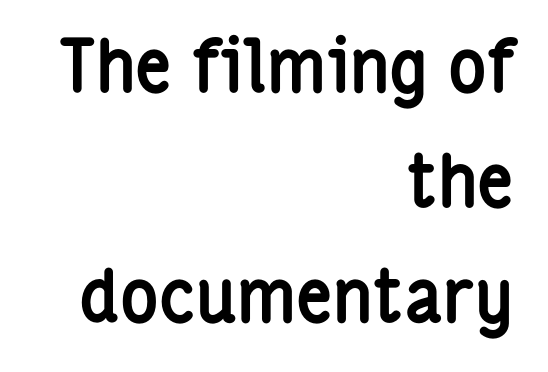
{"serif": "no", "italic": "no", "bold": "yes", "weight": "semibold", "width": "condensed", "stroke_contrast": "low", "x_height": "medium", "monospaced": "no", "underline": "no", "align": "right", "line_spacing": "normal", "line_spacing_ratio": 1.6, "letter_spacing": "normal", "letter_spacing_em": 0.0, "glyph_px": 72}
